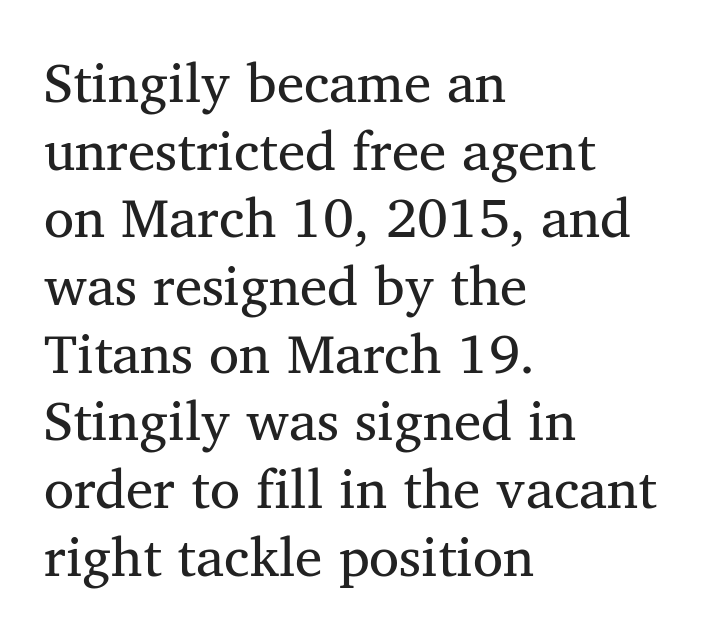
{"serif": "yes", "italic": "no", "bold": "no", "weight": "regular", "width": "normal", "stroke_contrast": "medium", "x_height": "medium", "monospaced": "no", "underline": "no", "align": "left", "line_spacing_ratio": 1.23, "letter_spacing": "normal", "letter_spacing_em": 0.0, "glyph_px": 55}
